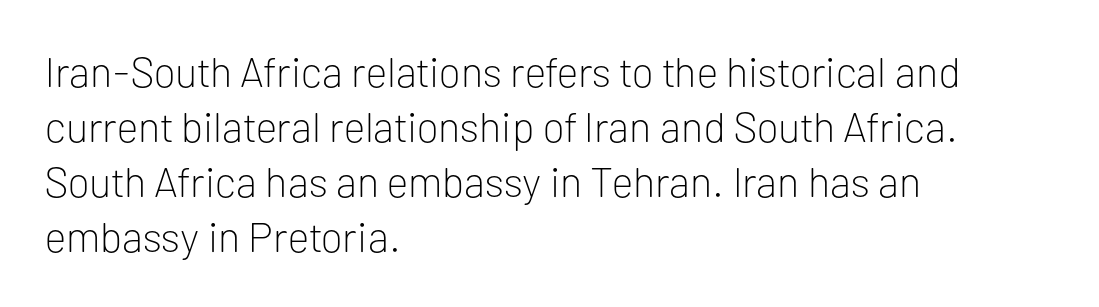
{"serif": "no", "italic": "no", "bold": "no", "weight": "light", "width": "normal", "stroke_contrast": "low", "x_height": "medium", "monospaced": "no", "underline": "no", "align": "left", "line_spacing": "normal", "line_spacing_ratio": 1.31, "letter_spacing": "normal", "letter_spacing_em": 0.0, "glyph_px": 42}
